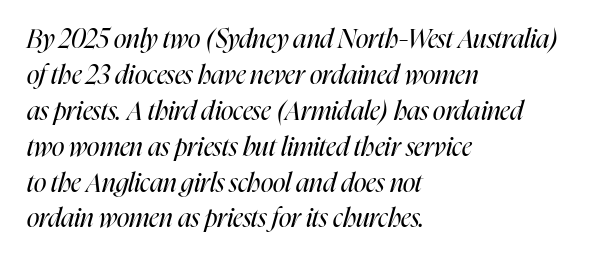
Q: Is the text bold? A: No.
Q: Is the text italic (slanted)? A: Yes, it leans right by about 16 degrees.
Q: Is the text underlined? A: No.
Q: How is the paragraph aligned? A: Left-aligned.
Q: Is the spacing between letters normal or unusually wide? A: Normal.
Q: Is the spacing between lines tight, normal or loose? A: Normal.
